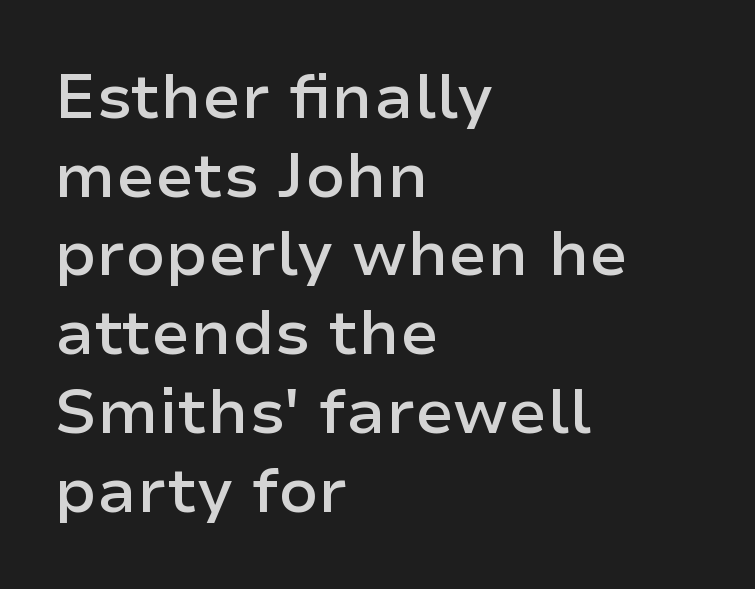
Nobody touched the tracking dial on this one. Set as a demibold, roughly 600 on the weight scale. Nobody drew a line under any word here. All the whitespace from short lines collects on the right. Compared with typical paragraphs, the rows here are spaced about the same.
